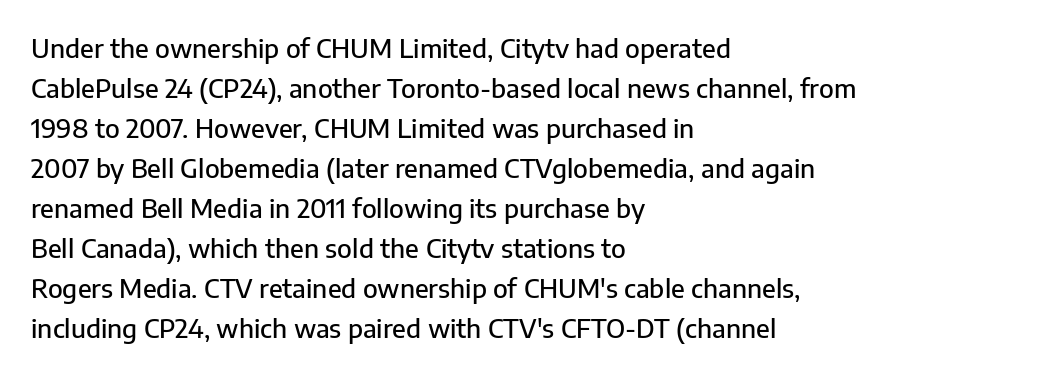
{"italic": "no", "underline": "no", "align": "left", "line_spacing": "normal", "line_spacing_ratio": 1.54, "letter_spacing": "normal", "letter_spacing_em": 0.0, "glyph_px": 26}
